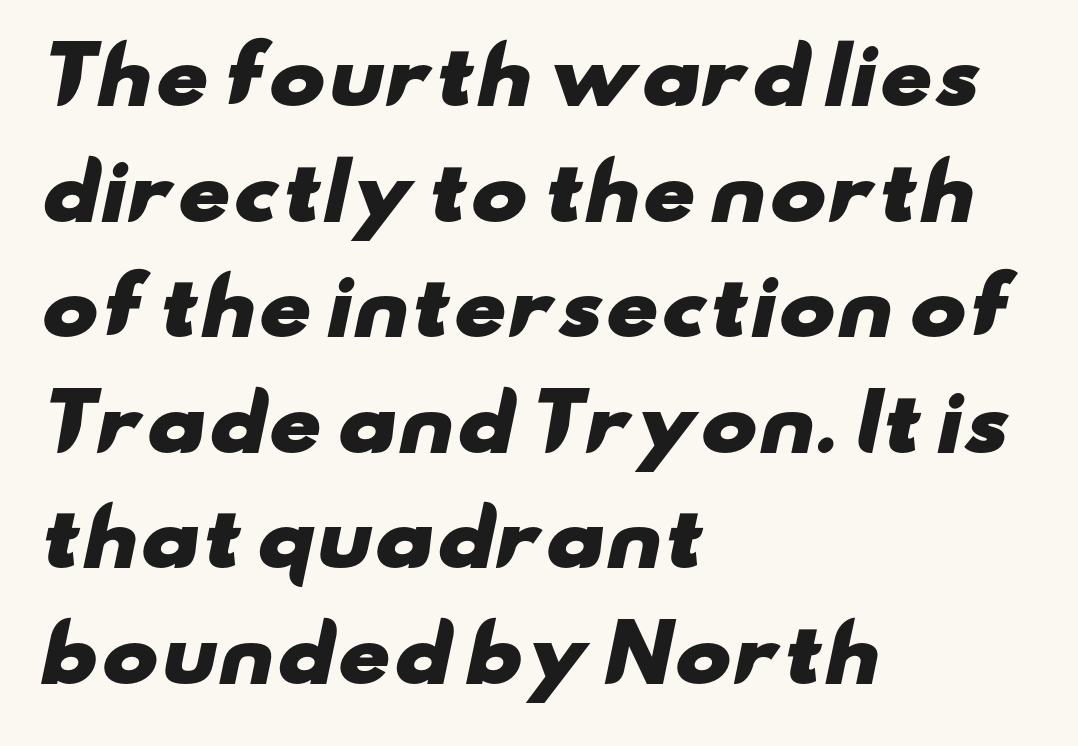
Q: Is the text bold? A: Yes.
Q: Is the typeface a serif or a sans-serif typeface? A: Sans-serif.
Q: Is the text underlined? A: No.
Q: How is the paragraph aligned? A: Left-aligned.
Q: Is the spacing between letters normal or unusually wide? A: Normal.
Q: Is the spacing between lines tight, normal or loose? A: Normal.
Q: Width (condensed, normal, or wide)? A: Wide.
Q: Stroke contrast? A: Low.
Q: x-height? A: Small.
Q: Monospaced? A: No.
